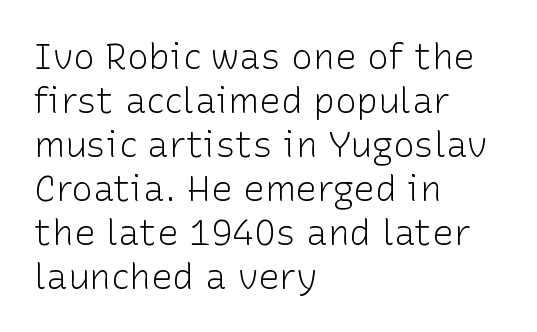
{"serif": "no", "italic": "no", "bold": "no", "weight": "light", "width": "normal", "stroke_contrast": "low", "x_height": "medium", "monospaced": "no", "underline": "no", "align": "left", "line_spacing_ratio": 1.22, "letter_spacing": "normal", "letter_spacing_em": 0.0, "glyph_px": 36}
